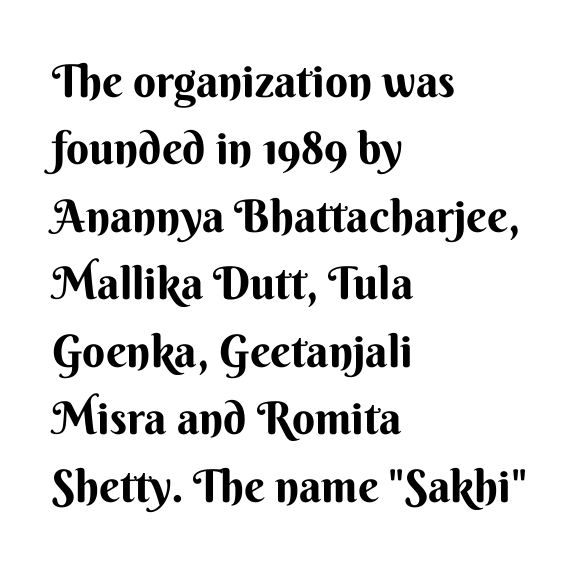
{"serif": "no", "italic": "no", "bold": "yes", "weight": "bold", "width": "normal", "stroke_contrast": "medium", "x_height": "small", "monospaced": "no", "underline": "no", "align": "left", "line_spacing": "normal", "line_spacing_ratio": 1.5, "letter_spacing": "normal", "letter_spacing_em": 0.0, "glyph_px": 45}
